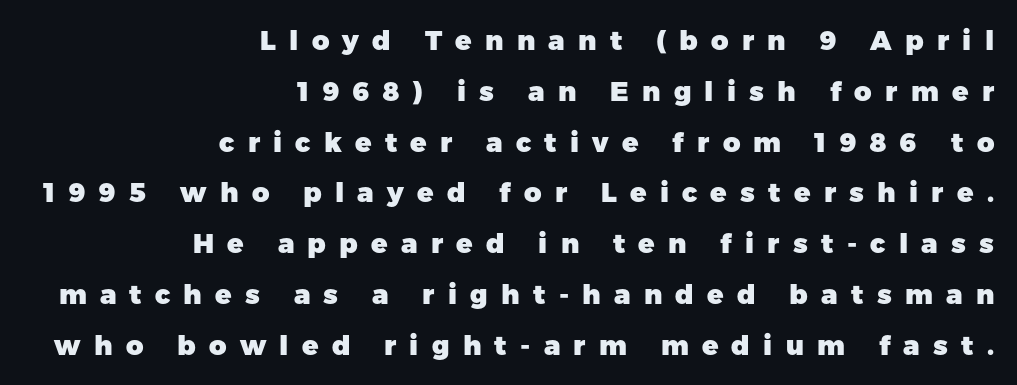
Descender tails drop into unmarked territory. The letters stand upright; this is a roman face. Compared with a flush-left layout, this one pins lines to the opposite, right side. This rendering widens character spacing well past its baseline value. The face used here has the dense, thick strokes of a bold.
